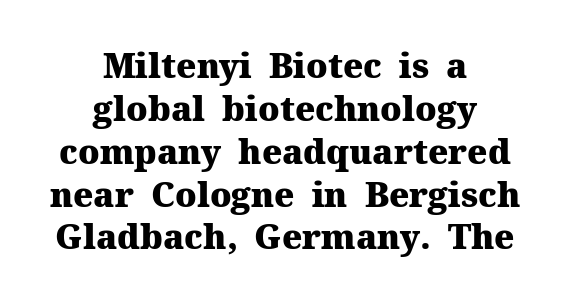
The image shows 34 px heavy serif type, upright; set centered, normal line spacing (1.26x), normal letter spacing, not underlined; medium stroke contrast and a medium x-height.
